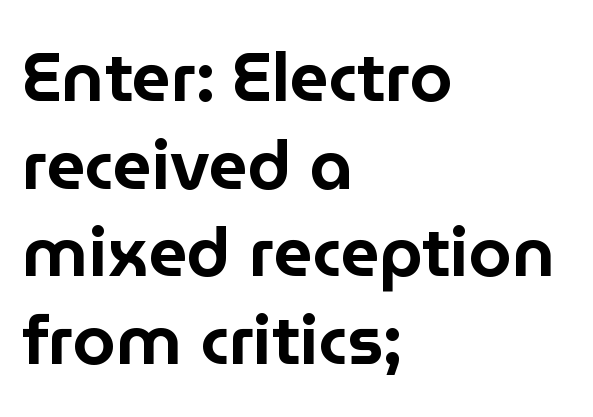
Q: Is the text italic (slanted)? A: No, it is upright.
Q: Is the typeface a serif or a sans-serif typeface? A: Sans-serif.
Q: Is the text underlined? A: No.
Q: How is the paragraph aligned? A: Left-aligned.
Q: Is the spacing between letters normal or unusually wide? A: Normal.
Q: Is the spacing between lines tight, normal or loose? A: Normal.
Q: Width (condensed, normal, or wide)? A: Normal.
Q: Stroke contrast? A: Low.
Q: x-height? A: Medium.
Q: Monospaced? A: No.
